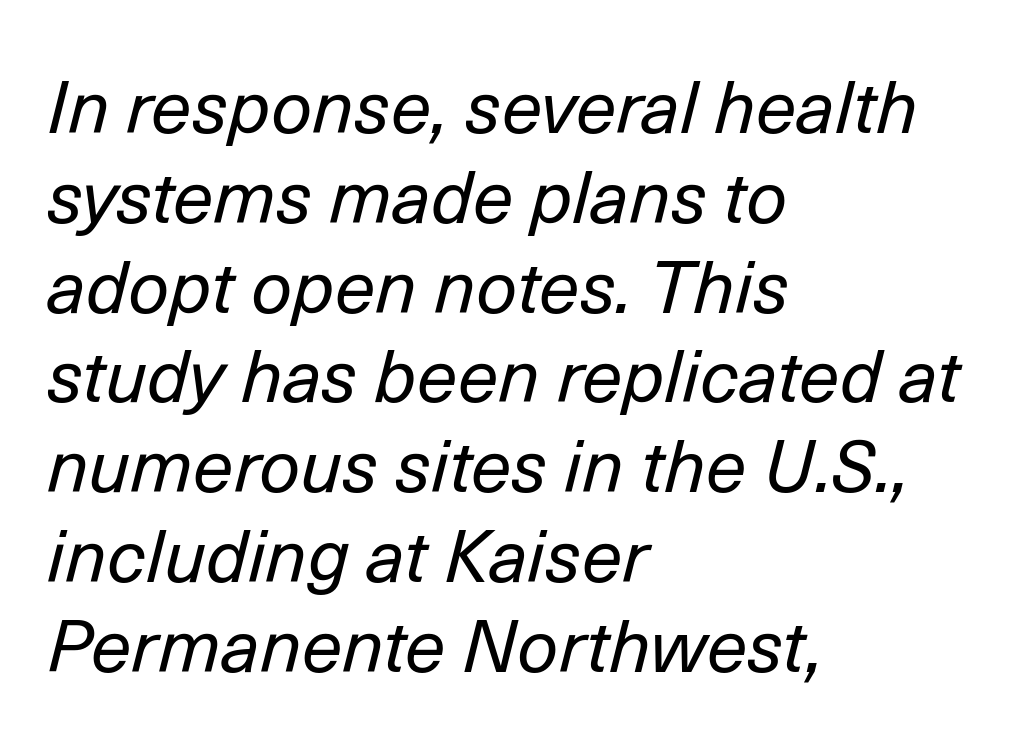
Q: Is the text bold? A: No.
Q: Is the text italic (slanted)? A: Yes, it leans right by about 14 degrees.
Q: Is the text underlined? A: No.
Q: How is the paragraph aligned? A: Left-aligned.
Q: Is the spacing between letters normal or unusually wide? A: Normal.
Q: Width (condensed, normal, or wide)? A: Normal.
Q: Stroke contrast? A: Low.
Q: x-height? A: Medium.
Q: Monospaced? A: No.
